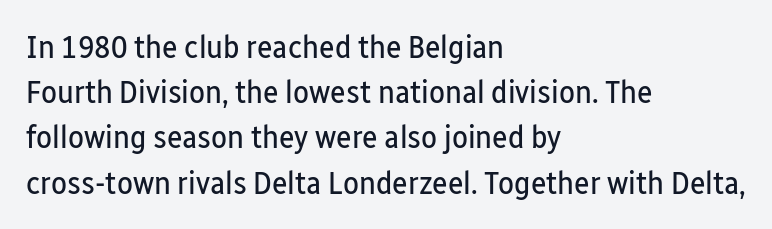
This is the regular roman posture of the typeface. This sample uses a sans-serif face. Each new line begins a customary step beneath the previous one. The tracking reads as untouched default to a designer's eye. Visually the block forms a straight wall on the left and a jagged coastline on the right.
